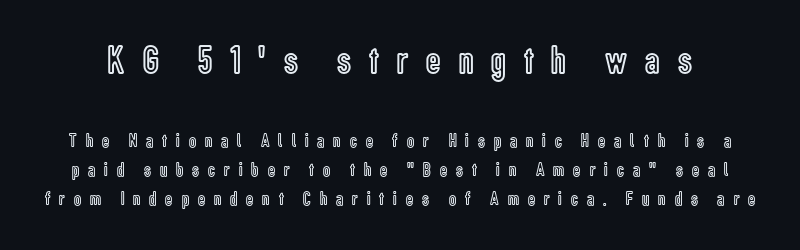
Ordinary non-slanted type is in use. Compared with typical paragraphs, the rows here are spaced about the same. The baseline area is clear. Reading top to bottom, the characters get smaller at the block break. A typesetter would call this heavily tracked-out type.
